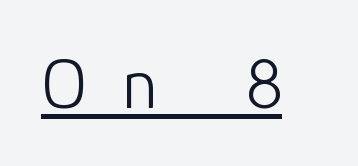
Q: Is the text bold? A: No.
Q: Is the text italic (slanted)? A: No, it is upright.
Q: Is the typeface a serif or a sans-serif typeface? A: Sans-serif.
Q: Is the text underlined? A: Yes.
Q: Is the spacing between letters normal or unusually wide? A: Unusually wide.
Q: Width (condensed, normal, or wide)? A: Normal.
Q: Stroke contrast? A: Low.
Q: x-height? A: Medium.
Q: Monospaced? A: No.
